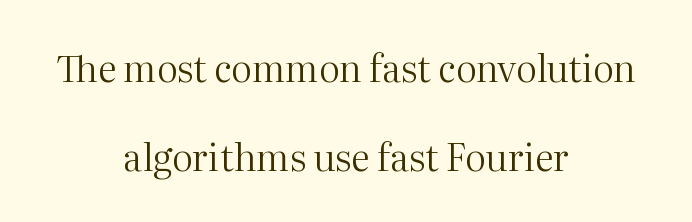
Q: Is the text bold? A: No.
Q: Is the text italic (slanted)? A: No, it is upright.
Q: Is the typeface a serif or a sans-serif typeface? A: Serif.
Q: Is the text underlined? A: No.
Q: How is the paragraph aligned? A: Centered.
Q: Is the spacing between letters normal or unusually wide? A: Normal.
Q: Is the spacing between lines tight, normal or loose? A: Loose.
Q: Width (condensed, normal, or wide)? A: Normal.
Q: Stroke contrast? A: Medium.
Q: x-height? A: Medium.
Q: Monospaced? A: No.
